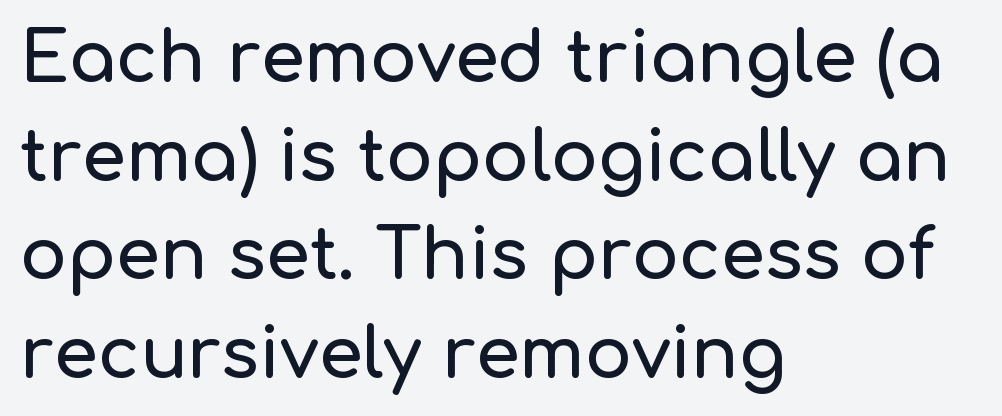
Is the block centered? No — it sits flush against the left margin. Regular leading. Vertical strokes here are truly vertical. This rendering leaves character spacing at its baseline value.
